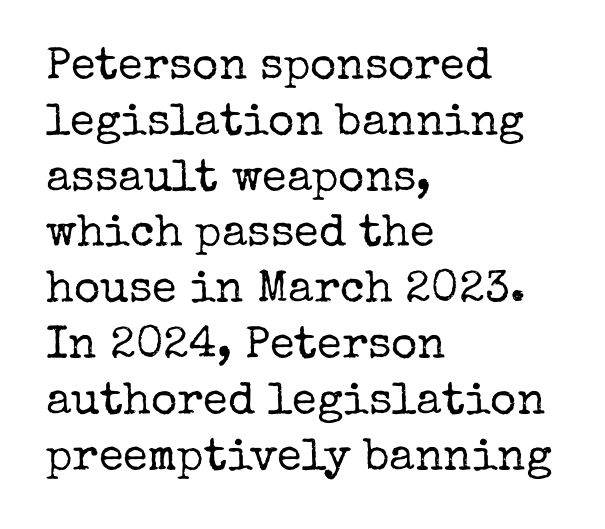
{"serif": "yes", "italic": "no", "bold": "no", "weight": "regular", "width": "normal", "stroke_contrast": "low", "x_height": "medium", "monospaced": "no", "underline": "no", "align": "left", "line_spacing_ratio": 1.24, "letter_spacing": "normal", "letter_spacing_em": 0.0, "glyph_px": 45}
